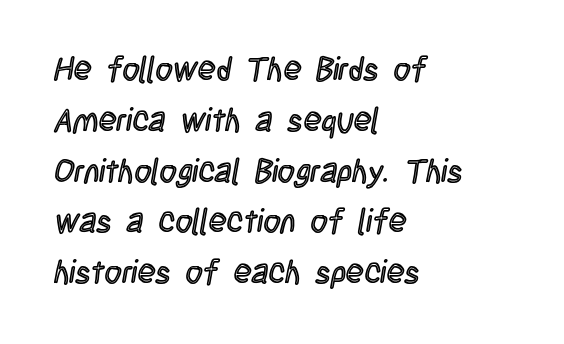
Q: Is the text italic (slanted)? A: Yes.
Q: Is the text underlined? A: No.
Q: How is the paragraph aligned? A: Left-aligned.
Q: Is the spacing between letters normal or unusually wide? A: Normal.
Q: Is the spacing between lines tight, normal or loose? A: Normal.
Q: Width (condensed, normal, or wide)? A: Condensed.
Q: x-height? A: Large.
Q: Monospaced? A: No.
